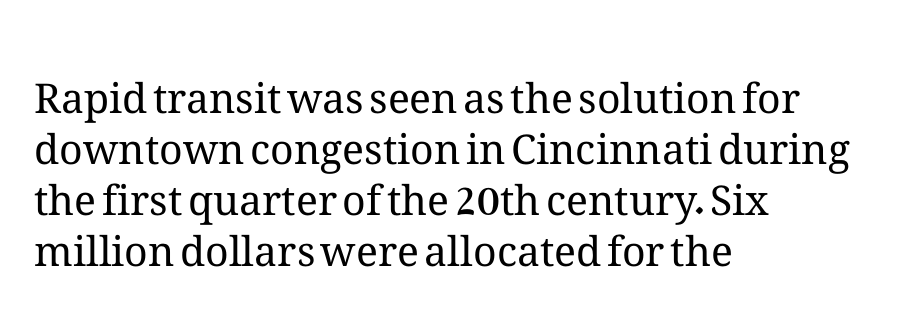
Q: Is the text bold? A: No.
Q: Is the text italic (slanted)? A: No, it is upright.
Q: Is the text underlined? A: No.
Q: How is the paragraph aligned? A: Left-aligned.
Q: Is the spacing between letters normal or unusually wide? A: Normal.
Q: Width (condensed, normal, or wide)? A: Normal.
Q: Stroke contrast? A: Medium.
Q: x-height? A: Medium.
Q: Monospaced? A: No.
